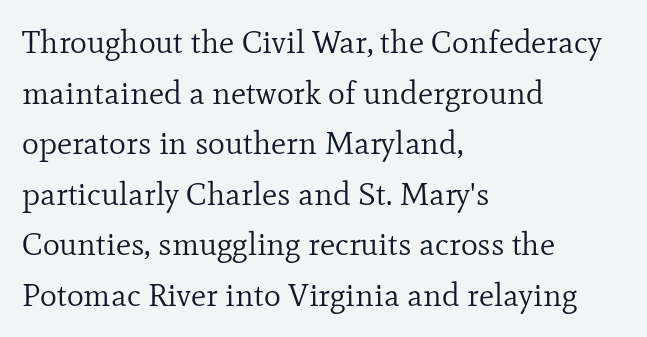
The font family rendered here belongs to the serif group. The horizontal fit of the characters is conventional and even. A light-to-regular cut is what we see here. Each row of text sits above clean, open space. Typeset ragged right — the left edge is the straight one.
